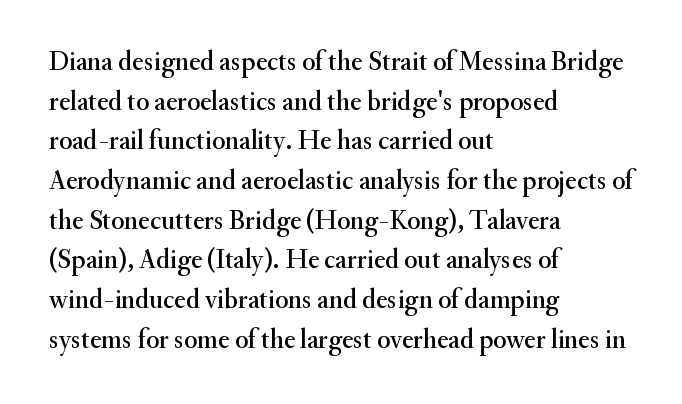
Q: Is the text italic (slanted)? A: No, it is upright.
Q: Is the text underlined? A: No.
Q: How is the paragraph aligned? A: Left-aligned.
Q: Is the spacing between letters normal or unusually wide? A: Normal.
Q: Is the spacing between lines tight, normal or loose? A: Normal.
